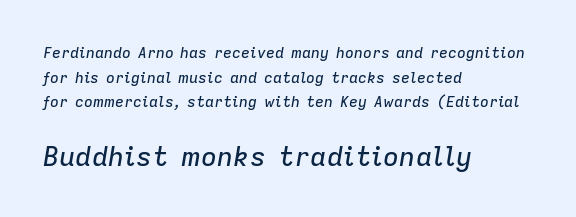
The image shows 27 px text type, italic (leaning right); set left-aligned, normal line spacing (1.65x), normal letter spacing, not underlined; the second (bottom) block is 1.8x larger.
